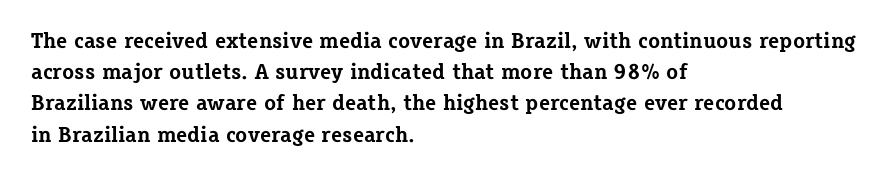
Q: Is the text bold? A: Yes.
Q: Is the text italic (slanted)? A: No, it is upright.
Q: Is the text underlined? A: No.
Q: How is the paragraph aligned? A: Left-aligned.
Q: Is the spacing between letters normal or unusually wide? A: Normal.
Q: Is the spacing between lines tight, normal or loose? A: Normal.
